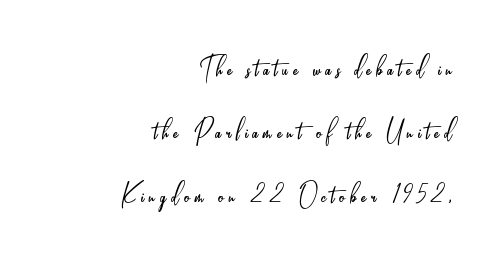
{"serif": "no", "bold": "no", "weight": "light", "width": "condensed", "stroke_contrast": "low", "x_height": "small", "monospaced": "no", "underline": "no", "align": "right", "line_spacing_ratio": 1.81, "glyph_px": 35}
